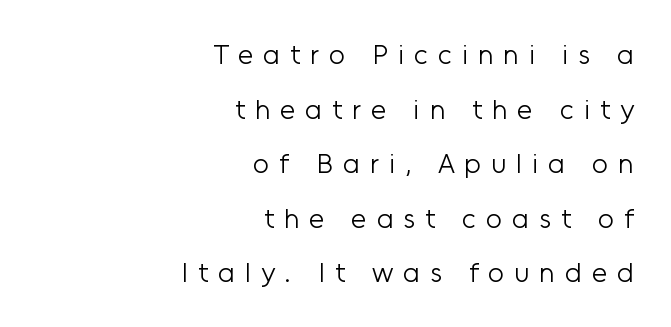
{"serif": "no", "italic": "no", "bold": "no", "weight": "light", "width": "normal", "stroke_contrast": "low", "x_height": "medium", "monospaced": "no", "underline": "no", "align": "right", "line_spacing": "loose", "line_spacing_ratio": 1.95, "letter_spacing": "wide", "letter_spacing_em": 0.35, "glyph_px": 28}
